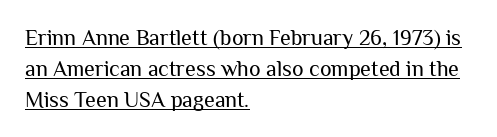
Q: Is the text bold? A: No.
Q: Is the text italic (slanted)? A: No, it is upright.
Q: Is the text underlined? A: Yes.
Q: How is the paragraph aligned? A: Left-aligned.
Q: Is the spacing between letters normal or unusually wide? A: Normal.
Q: Is the spacing between lines tight, normal or loose? A: Normal.
